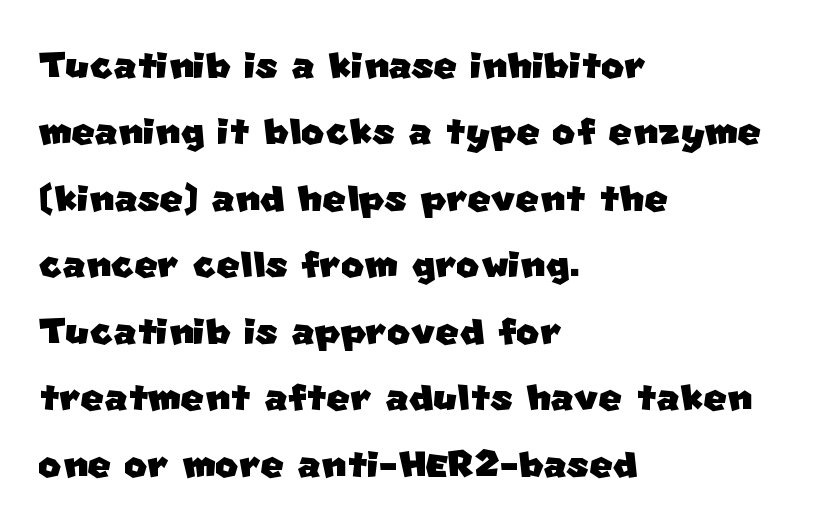
Lines of text with bare space underneath. Does extra space separate the letters? No, they use regular spacing. Here the designer chose a conventional face with non-uniform glyph widths. The typesetter chose a ragged-right arrangement here. Check where the strokes stop: nothing finishes them off — pure sans. Regular leading.
